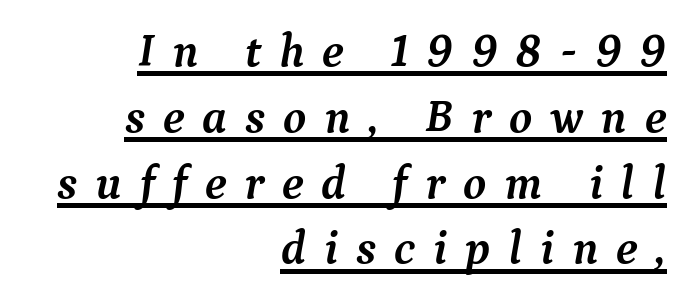
The image shows 47 px semibold serif type, italic (leaning right); set right-aligned, normal line spacing (1.4x), unusually wide letter spacing (+0.38 em), underlined; medium stroke contrast and a medium x-height.
